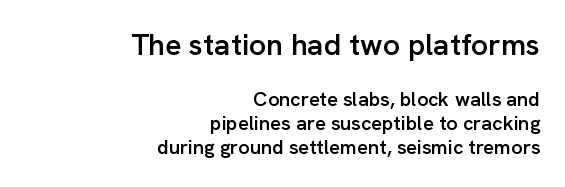
This sample uses an upright cut, with every glyph sitting square on the baseline. Lines of text with bare space underneath. The glyphs have the mass of a demibold cut, below bold. Standard letterfit; no display-style spreading of the glyphs. Proportional: the letters do not fall into vertical columns. The rendering shows plain stroke endings on the letterforms — a sans-serif design.
